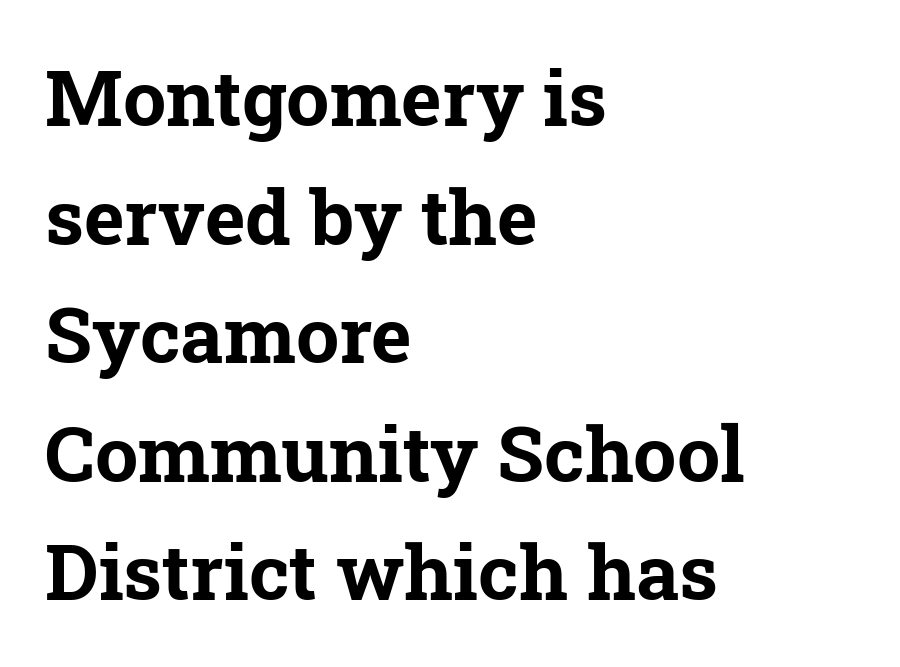
Q: Is the text bold? A: Yes.
Q: Is the typeface a serif or a sans-serif typeface? A: Serif.
Q: Is the text underlined? A: No.
Q: How is the paragraph aligned? A: Left-aligned.
Q: Is the spacing between letters normal or unusually wide? A: Normal.
Q: Is the spacing between lines tight, normal or loose? A: Normal.
Q: Width (condensed, normal, or wide)? A: Normal.
Q: Stroke contrast? A: Low.
Q: x-height? A: Medium.
Q: Monospaced? A: No.
